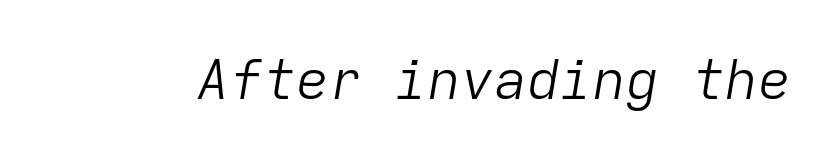
The image shows 55 px light type, italic (leaning right), monospaced; set normal letter spacing, not underlined; low stroke contrast and a medium x-height.
